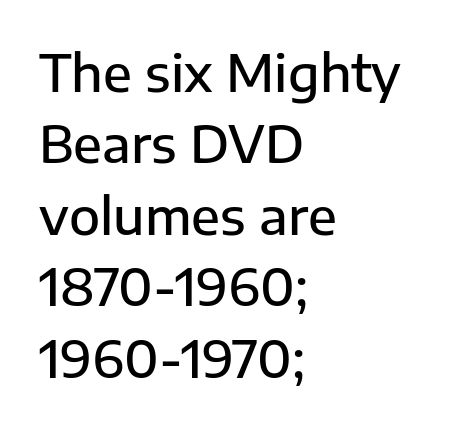
The image shows 51 px semibold sans-serif type, upright; set left-aligned, normal line spacing (1.4x), normal letter spacing, not underlined; low stroke contrast and a medium x-height.
